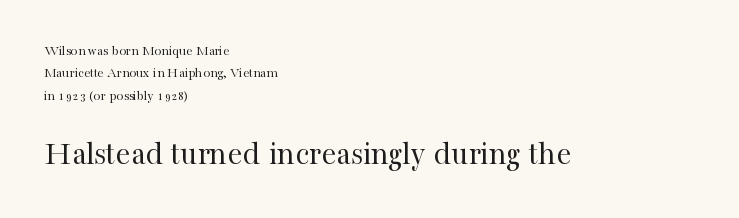
In terms of letterform style, serifs are clearly present. The letters look calm and open, with moderate or lighter stems. Looks like regular typesetting: each glyph gets only the width it needs. The letterforms sit shoulder to shoulder at normal distance. It's the straight-up-and-down kind of type.
